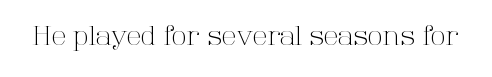
The image shows 27 px text type, upright; set normal letter spacing, not underlined.
